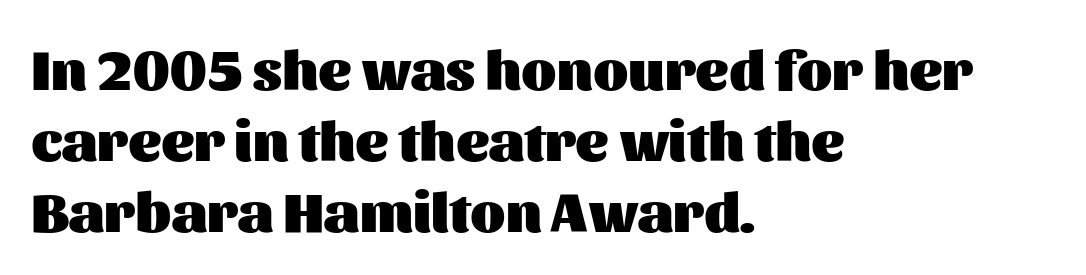
Q: Is the text bold? A: Yes.
Q: Is the text italic (slanted)? A: No, it is upright.
Q: Is the typeface a serif or a sans-serif typeface? A: Sans-serif.
Q: Is the text underlined? A: No.
Q: How is the paragraph aligned? A: Left-aligned.
Q: Is the spacing between letters normal or unusually wide? A: Normal.
Q: Is the spacing between lines tight, normal or loose? A: Normal.
Q: Width (condensed, normal, or wide)? A: Normal.
Q: Stroke contrast? A: Medium.
Q: x-height? A: Medium.
Q: Monospaced? A: No.
